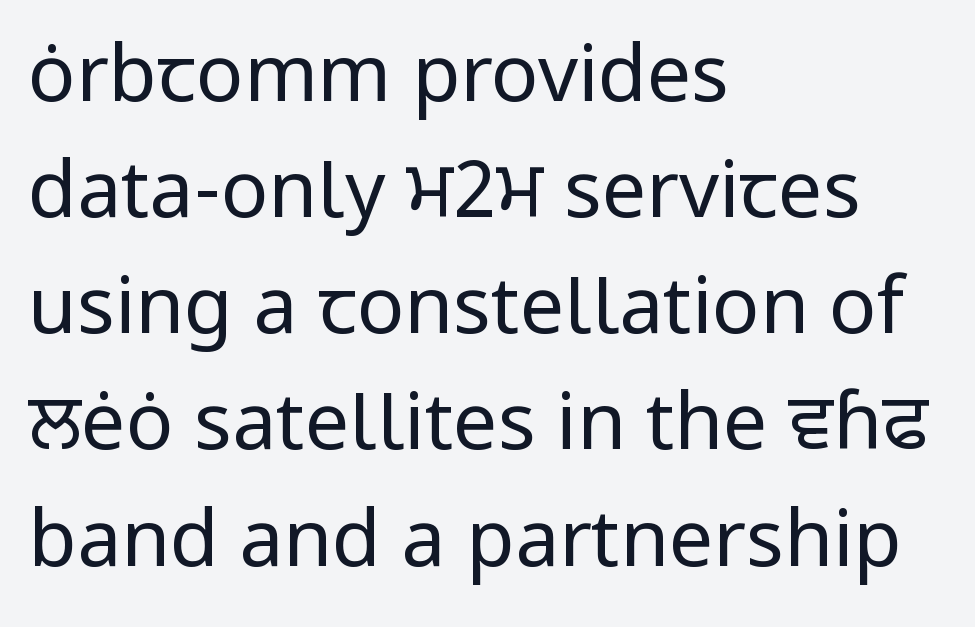
Q: Is the text bold? A: No.
Q: Is the text italic (slanted)? A: No, it is upright.
Q: Is the typeface a serif or a sans-serif typeface? A: Sans-serif.
Q: Is the text underlined? A: No.
Q: How is the paragraph aligned? A: Left-aligned.
Q: Is the spacing between letters normal or unusually wide? A: Normal.
Q: Is the spacing between lines tight, normal or loose? A: Normal.
Q: Width (condensed, normal, or wide)? A: Normal.
Q: Stroke contrast? A: Low.
Q: x-height? A: Medium.
Q: Monospaced? A: No.
